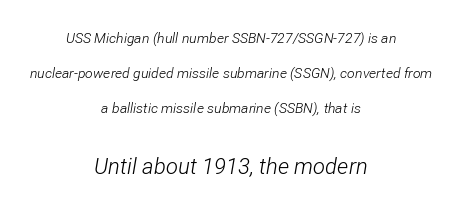
{"italic": "yes", "lean": "right", "slant_degrees": 12, "bold": "no", "underline": "no", "align": "center", "line_spacing": "loose", "line_spacing_ratio": 2.49, "letter_spacing": "normal", "letter_spacing_em": 0.0, "larger_block": "second", "size_ratio": 1.57, "glyph_px": 22}
